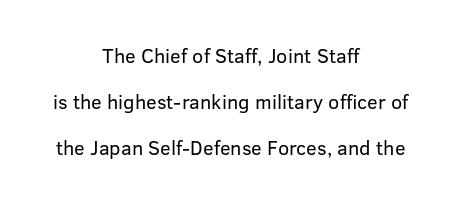
Vertical stems look standard width or narrower in stroke. Nothing unusual about the tracking: characters are spaced as the font intends. Each new line begins a long way beneath the previous one. Horizontally, the lines are justified to the midpoint only. Posture: vertical.
